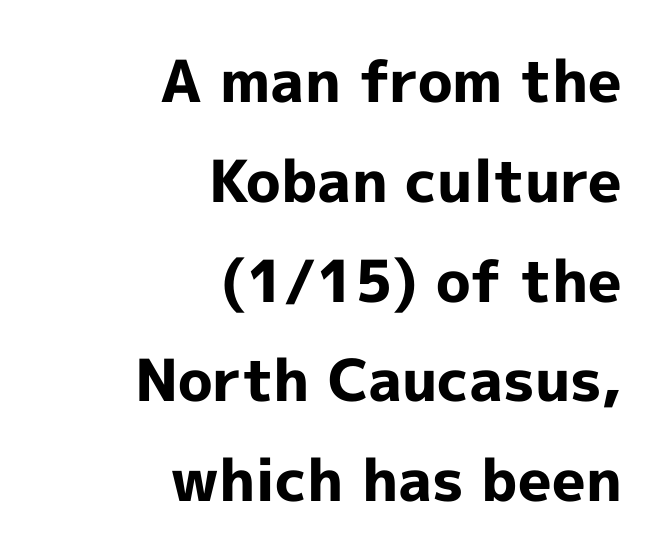
The image shows 58 px bold sans-serif type, upright; set right-aligned, line spacing 1.72x, normal letter spacing, not underlined; a medium x-height.
